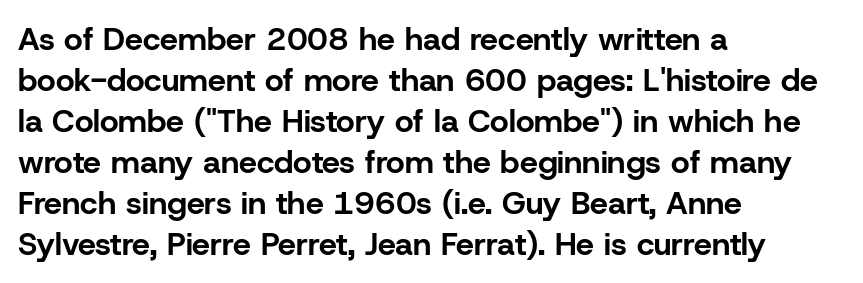
Q: Is the text bold? A: Yes.
Q: Is the text italic (slanted)? A: No, it is upright.
Q: Is the typeface a serif or a sans-serif typeface? A: Sans-serif.
Q: Is the text underlined? A: No.
Q: How is the paragraph aligned? A: Left-aligned.
Q: Is the spacing between letters normal or unusually wide? A: Normal.
Q: Is the spacing between lines tight, normal or loose? A: Normal.
Q: Width (condensed, normal, or wide)? A: Normal.
Q: Stroke contrast? A: Low.
Q: x-height? A: Medium.
Q: Monospaced? A: No.
